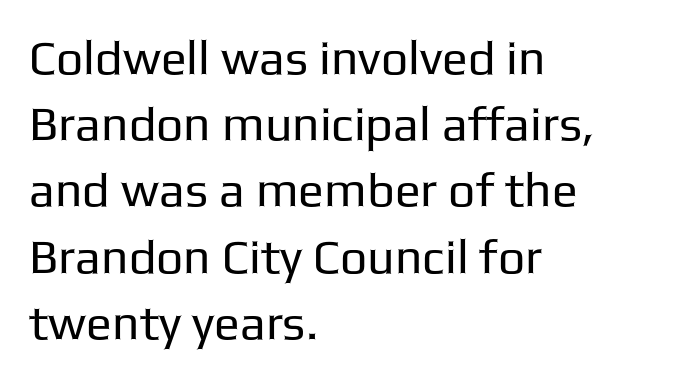
This is roman type, the default non-slanted kind. The letterforms sit shoulder to shoulder at normal distance. Layout note: lines flush left. Decoration check: the copy has no underline. Heaviness? Minimal to ordinary, like unemphasized prose. Each letter's strokes conclude bluntly, with no projecting serifs.
